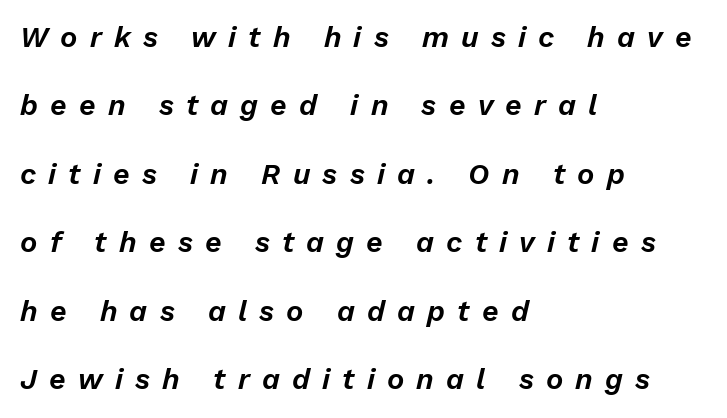
Q: Is the text italic (slanted)? A: Yes, it leans right by about 13 degrees.
Q: Is the text underlined? A: No.
Q: How is the paragraph aligned? A: Left-aligned.
Q: Is the spacing between letters normal or unusually wide? A: Unusually wide.
Q: Is the spacing between lines tight, normal or loose? A: Loose.
Q: Width (condensed, normal, or wide)? A: Normal.
Q: Stroke contrast? A: Low.
Q: x-height? A: Medium.
Q: Monospaced? A: No.
